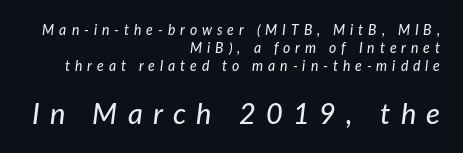
The image shows 29 px text type, italic (leaning right); set right-aligned, normal line spacing (1.27x), unusually wide letter spacing (+0.35 em), not underlined; the second (bottom) block is 2.07x larger; low stroke contrast and a medium x-height.
